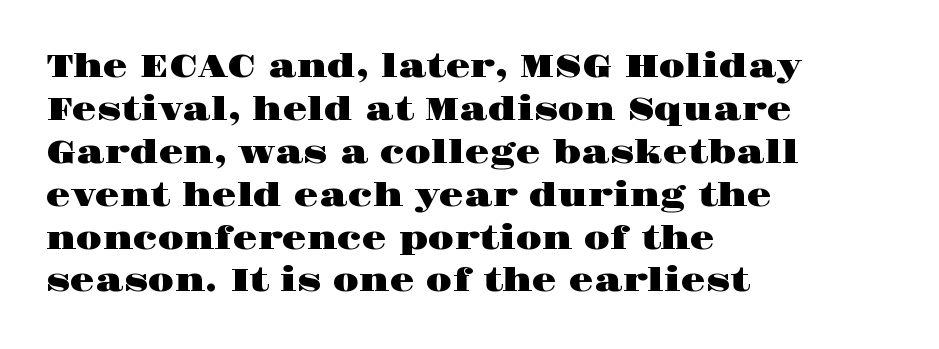
One-word summary of the alignment: left. A typesetter would call this proportional, since set widths differ per character. If you drew a line through each stem, it would be perfectly vertical. The rendering shows small feet on the letterforms — a serif design. Default kerning and tracking; the words read as compact shapes.
